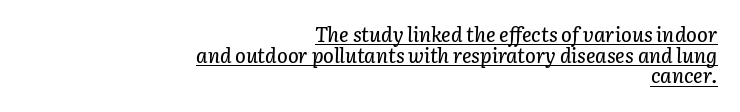
Q: Is the text italic (slanted)? A: Yes, it leans right by about 3 degrees.
Q: Is the text underlined? A: Yes.
Q: How is the paragraph aligned? A: Right-aligned.
Q: Is the spacing between letters normal or unusually wide? A: Normal.
Q: Is the spacing between lines tight, normal or loose? A: Tight.
